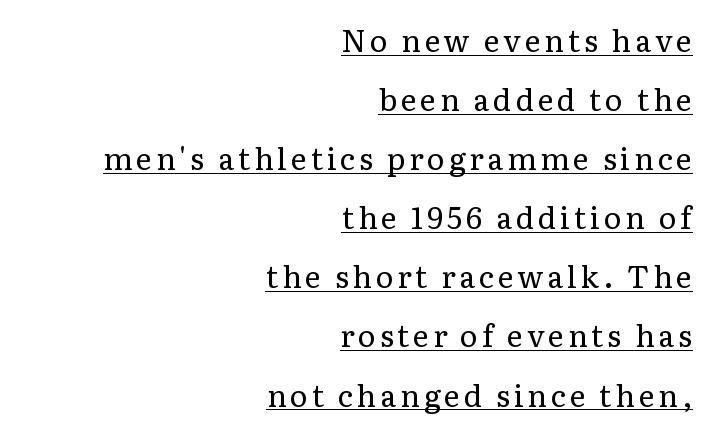
Q: Is the text bold? A: No.
Q: Is the text italic (slanted)? A: No, it is upright.
Q: Is the typeface a serif or a sans-serif typeface? A: Serif.
Q: Is the text underlined? A: Yes.
Q: How is the paragraph aligned? A: Right-aligned.
Q: Is the spacing between lines tight, normal or loose? A: Loose.
Q: Width (condensed, normal, or wide)? A: Normal.
Q: Stroke contrast? A: Low.
Q: x-height? A: Medium.
Q: Monospaced? A: No.
